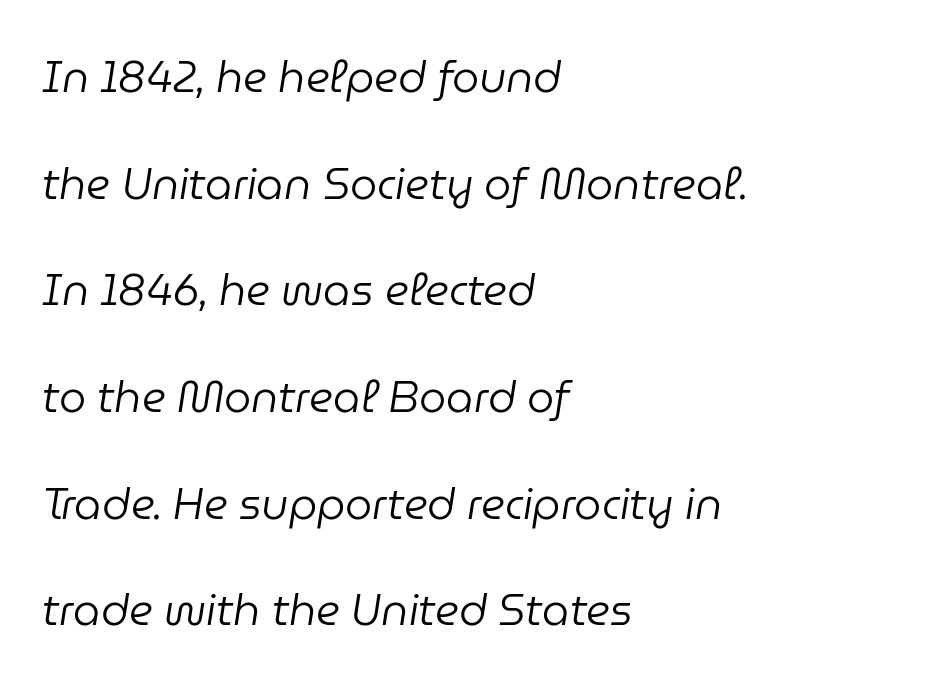
The image shows 43 px regular-weight type, italic (leaning right); set left-aligned, loose line spacing (2.48x), normal letter spacing, not underlined; low stroke contrast and a medium x-height.
